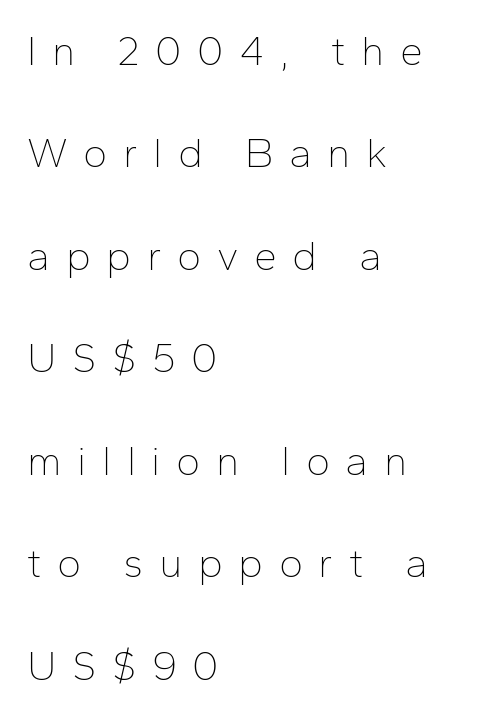
The image shows 41 px thin sans-serif type, upright; set left-aligned, loose line spacing (2.5x), unusually wide letter spacing (+0.38 em), not underlined; low stroke contrast and a medium x-height.
